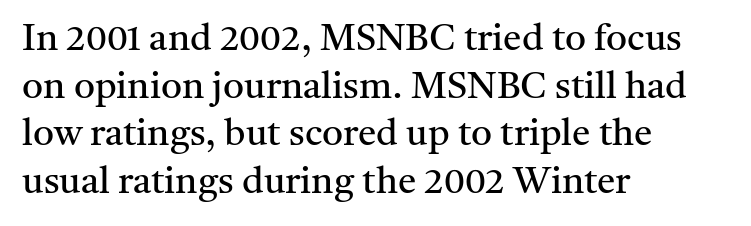
The image shows 37 px regular-weight serif type, upright; set left-aligned, normal line spacing (1.29x), normal letter spacing, not underlined; medium stroke contrast and a medium x-height.
